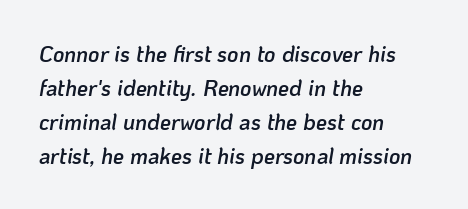
{"italic": "yes", "lean": "right", "slant_degrees": 10, "bold": "semi", "underline": "no", "align": "left", "line_spacing": "normal", "line_spacing_ratio": 1.54, "letter_spacing": "normal", "letter_spacing_em": 0.0, "glyph_px": 22}
